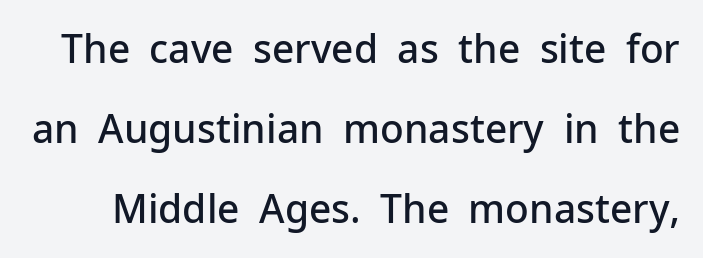
Q: Is the text bold? A: Semi-bold.
Q: Is the text italic (slanted)? A: No, it is upright.
Q: Is the typeface a serif or a sans-serif typeface? A: Sans-serif.
Q: Is the text underlined? A: No.
Q: Is the spacing between letters normal or unusually wide? A: Normal.
Q: Is the spacing between lines tight, normal or loose? A: Loose.
Q: Width (condensed, normal, or wide)? A: Normal.
Q: Stroke contrast? A: Low.
Q: x-height? A: Medium.
Q: Monospaced? A: No.
